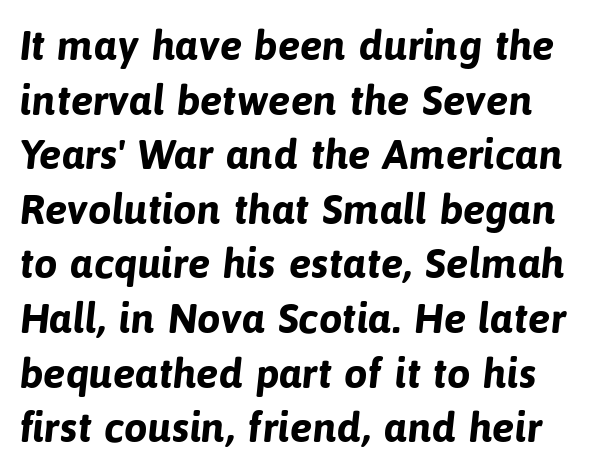
{"serif": "no", "bold": "yes", "weight": "bold", "width": "normal", "stroke_contrast": "low", "x_height": "medium", "monospaced": "no", "underline": "no", "align": "left", "line_spacing": "normal", "line_spacing_ratio": 1.3, "letter_spacing": "normal", "letter_spacing_em": 0.0, "glyph_px": 42}
